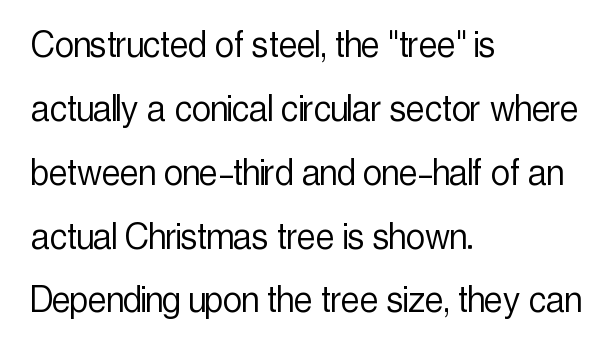
The image shows 42 px light, condensed sans-serif type, upright; set left-aligned, normal line spacing (1.52x), normal letter spacing, not underlined; a medium x-height.
